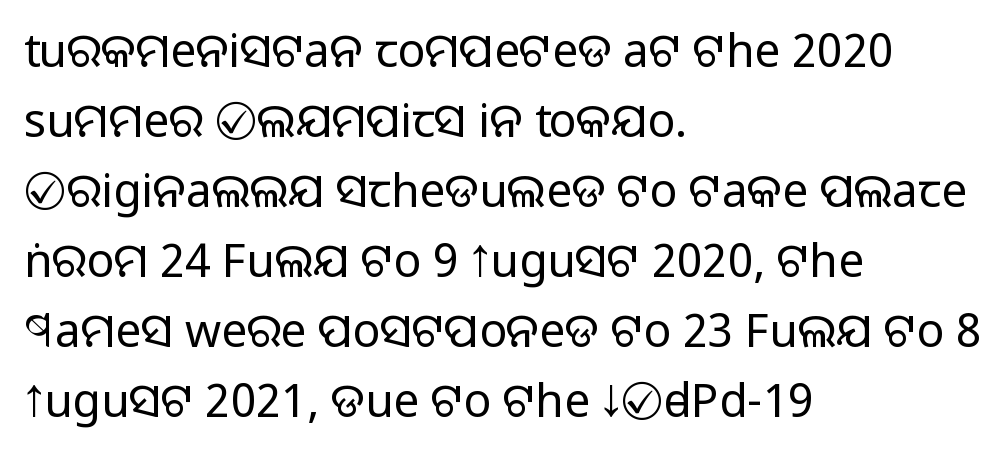
The image shows 46 px regular-weight sans-serif type, upright; set left-aligned, normal line spacing (1.52x), normal letter spacing, not underlined; low stroke contrast and a large x-height.
